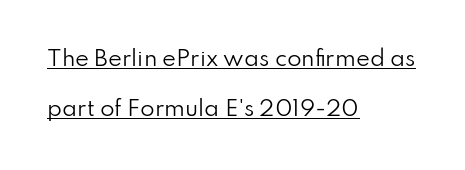
Notice how a bar underscores the lettering throughout. How would I describe the line gaps? Wide and relaxed. No extra tracking has been applied to these lines. Nothing heavy about these letters — not bold at all. Posture: straight, roman, zero tilt.
